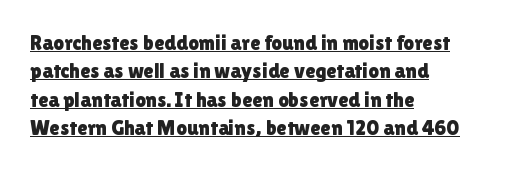
Q: Is the text italic (slanted)? A: No, it is upright.
Q: Is the text underlined? A: Yes.
Q: How is the paragraph aligned? A: Left-aligned.
Q: Is the spacing between letters normal or unusually wide? A: Normal.
Q: Is the spacing between lines tight, normal or loose? A: Normal.
